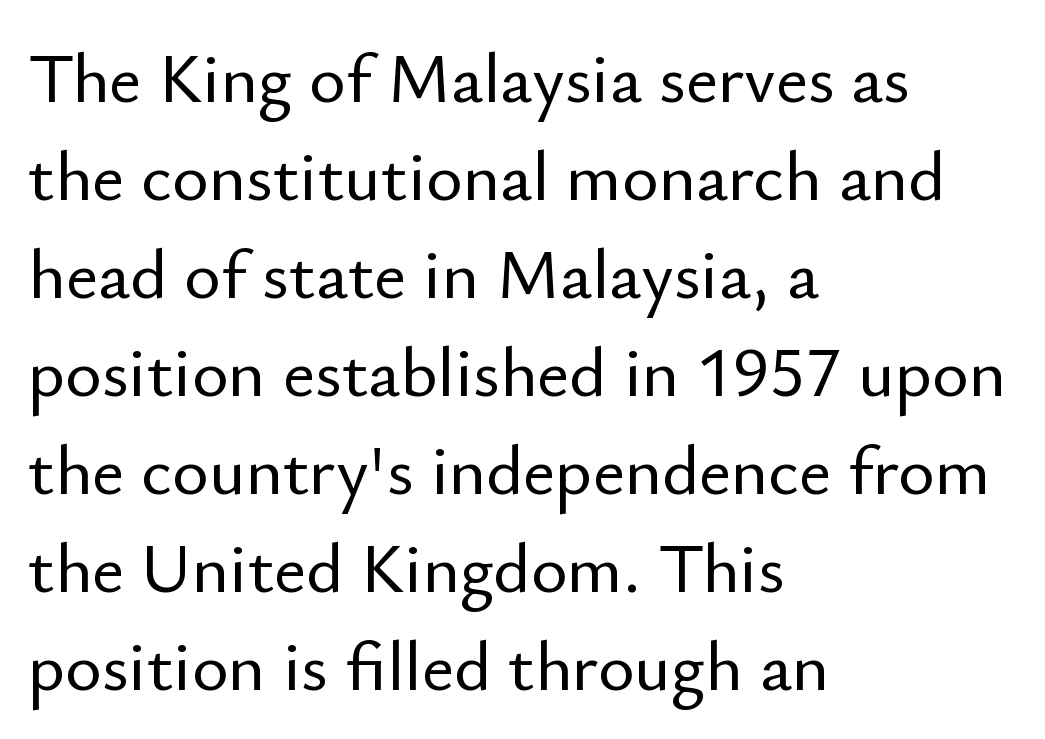
Q: Is the text italic (slanted)? A: No, it is upright.
Q: Is the typeface a serif or a sans-serif typeface? A: Sans-serif.
Q: Is the text underlined? A: No.
Q: How is the paragraph aligned? A: Left-aligned.
Q: Is the spacing between letters normal or unusually wide? A: Normal.
Q: Is the spacing between lines tight, normal or loose? A: Normal.
Q: Width (condensed, normal, or wide)? A: Normal.
Q: Stroke contrast? A: Low.
Q: x-height? A: Small.
Q: Monospaced? A: No.
